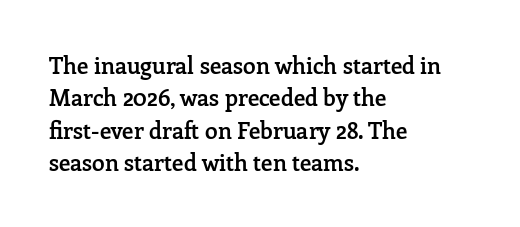
The image shows 23 px text type, upright; set left-aligned, normal line spacing (1.41x), normal letter spacing, not underlined.
